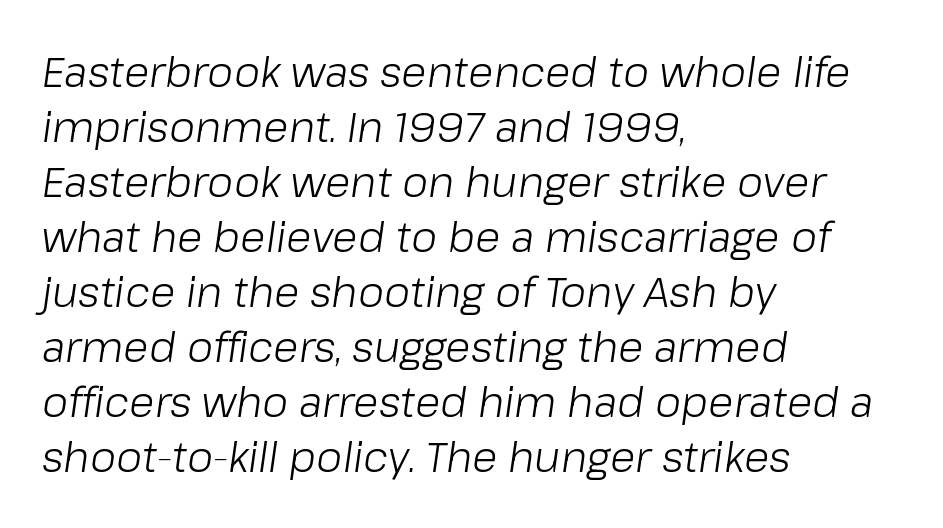
The image shows 42 px light type, italic (leaning right); set left-aligned, normal line spacing (1.31x), normal letter spacing, not underlined; low stroke contrast and a medium x-height.
